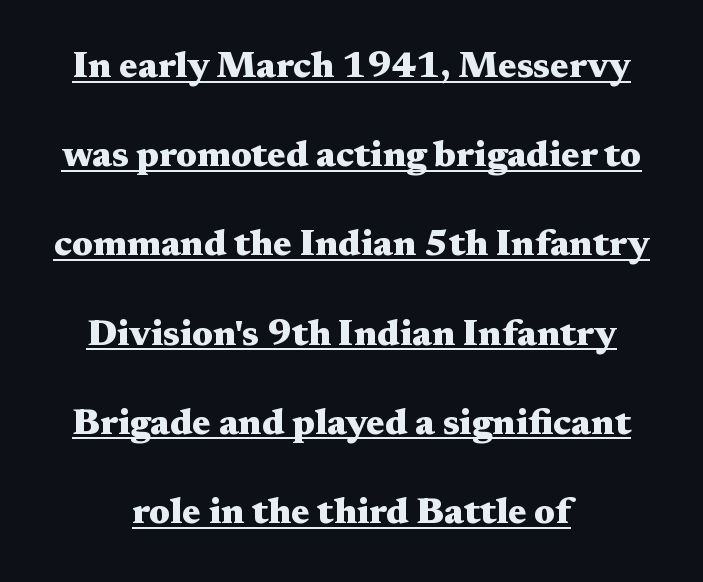
The font family rendered here belongs to the serif group. Alignment: centered. Here the designer chose a conventional face with non-uniform glyph widths. These lines stand farther apart than default settings would place them.
